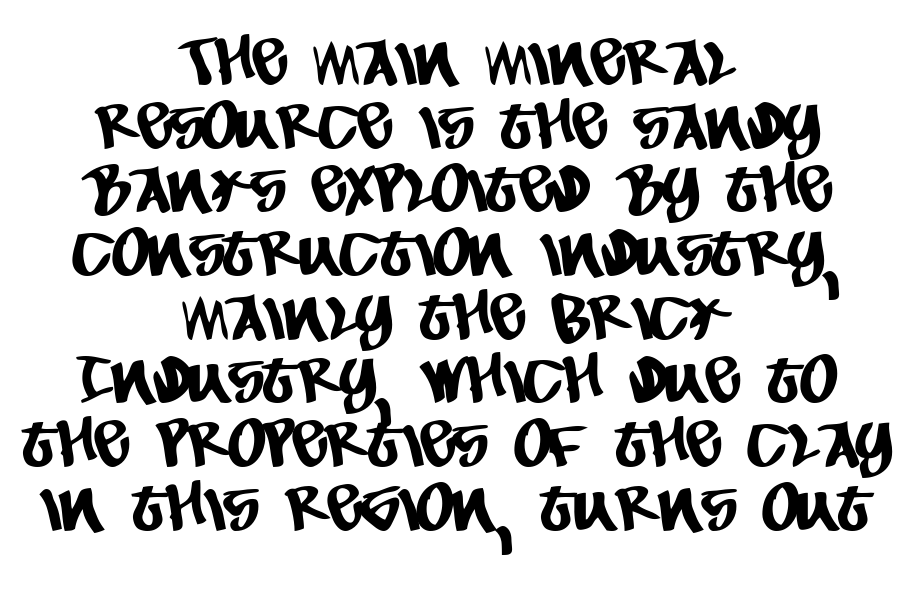
The lines are packed closely together with very little leading. Type without underlining. Each letter keeps its own natural width here, so spacing adapts to shape. Check where the strokes stop: nothing finishes them off — pure sans. Short and long lines alike share a common midpoint.
